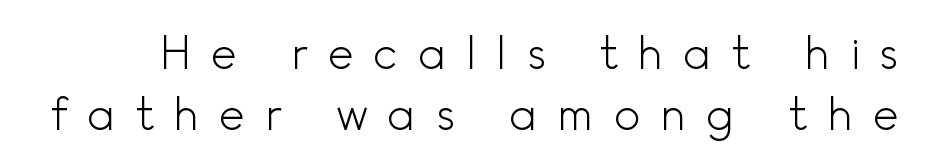
Examine the stroke ends and you'll find no serifs. Vertically, the passage feels balanced, rows spaced as you'd expect. Compared with a typical body face, this is equally light or lighter still. Honestly, there is no underline to notice here at all.
